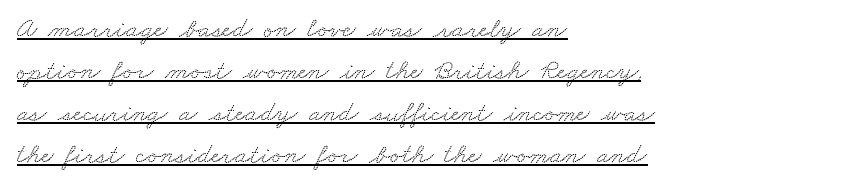
Q: Is the typeface a serif or a sans-serif typeface? A: Serif.
Q: Is the text underlined? A: Yes.
Q: How is the paragraph aligned? A: Left-aligned.
Q: Is the spacing between letters normal or unusually wide? A: Normal.
Q: Is the spacing between lines tight, normal or loose? A: Normal.
Q: Width (condensed, normal, or wide)? A: Wide.
Q: Stroke contrast? A: Low.
Q: x-height? A: Small.
Q: Monospaced? A: No.
